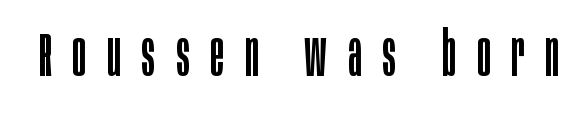
The image shows 63 px regular-weight, condensed sans-serif type, upright; set unusually wide letter spacing (+0.33 em), not underlined; low stroke contrast and a large x-height.
